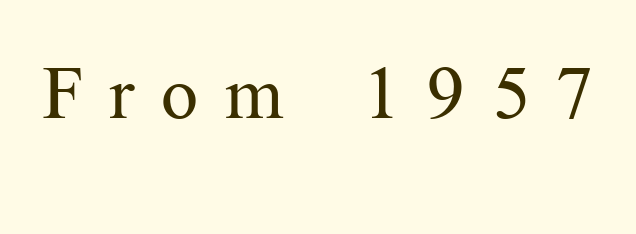
Q: Is the text bold? A: No.
Q: Is the text italic (slanted)? A: No, it is upright.
Q: Is the typeface a serif or a sans-serif typeface? A: Serif.
Q: Is the text underlined? A: No.
Q: Is the spacing between letters normal or unusually wide? A: Unusually wide.
Q: Width (condensed, normal, or wide)? A: Normal.
Q: Stroke contrast? A: Medium.
Q: x-height? A: Medium.
Q: Monospaced? A: No.
